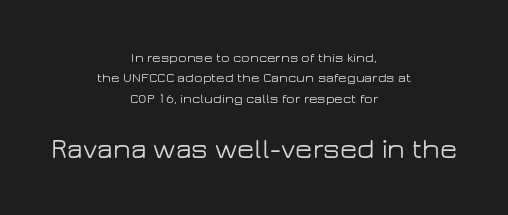
The image shows 28 px wide sans-serif type, upright; set centered, normal line spacing (1.46x), normal letter spacing, not underlined; the second (bottom) block is 2.0x larger; low stroke contrast and a medium x-height.
